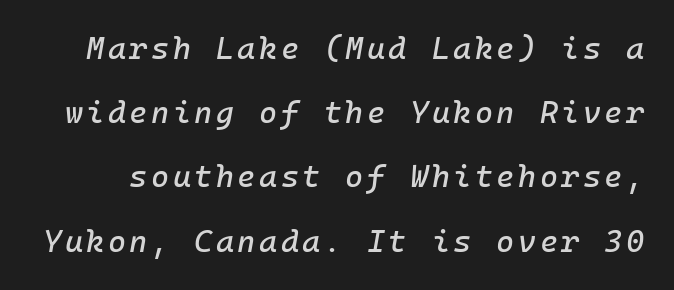
Q: Is the text italic (slanted)? A: Yes, it leans right by about 10 degrees.
Q: Is the text underlined? A: No.
Q: Is the spacing between lines tight, normal or loose? A: Loose.
Q: Width (condensed, normal, or wide)? A: Normal.
Q: Stroke contrast? A: Low.
Q: x-height? A: Medium.
